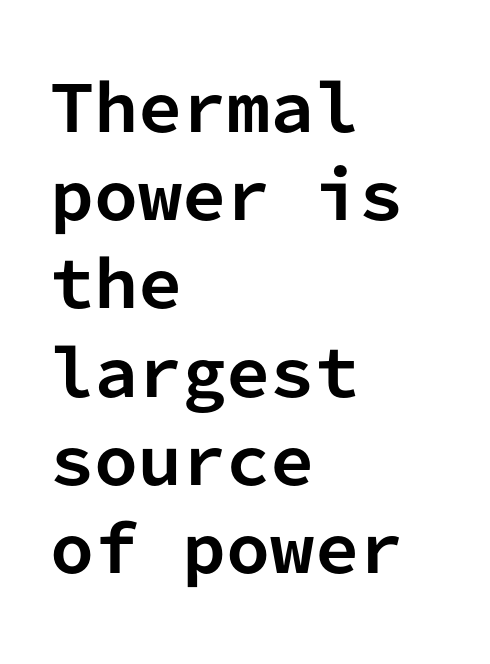
Q: Is the text bold? A: Yes.
Q: Is the text italic (slanted)? A: No, it is upright.
Q: Is the typeface a serif or a sans-serif typeface? A: Sans-serif.
Q: Is the text underlined? A: No.
Q: How is the paragraph aligned? A: Left-aligned.
Q: Is the spacing between letters normal or unusually wide? A: Normal.
Q: Is the spacing between lines tight, normal or loose? A: Normal.
Q: Width (condensed, normal, or wide)? A: Normal.
Q: Stroke contrast? A: Low.
Q: x-height? A: Medium.
Q: Monospaced? A: Yes.
